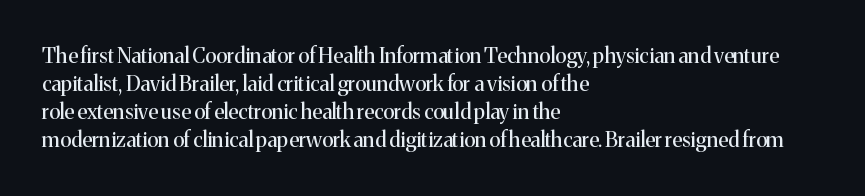
The image shows 21 px text type, upright; set left-aligned, normal line spacing (1.34x), normal letter spacing, not underlined.
